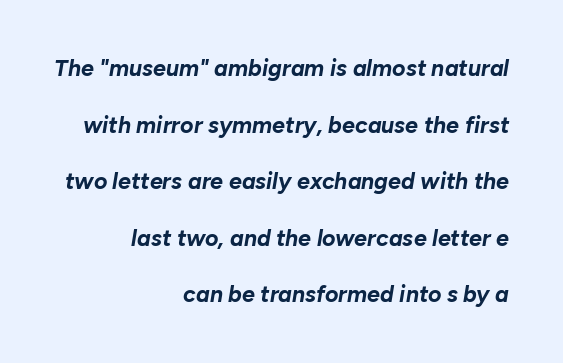
The image shows 23 px bold type, italic (leaning right); set right-aligned, loose line spacing (2.46x), normal letter spacing, not underlined.
